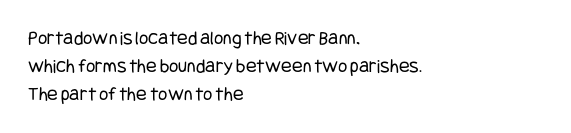
Nobody drew a line under any word here. When letters stand straight like this, we call the style roman or upright. The lines sit at an ordinary, default distance from one another. Summary of weight: not heavy and not bold.
